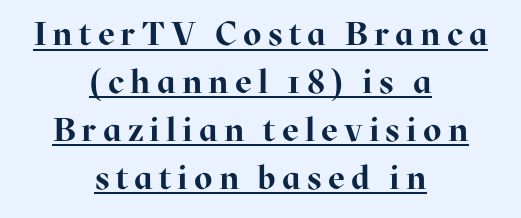
{"serif": "yes", "italic": "no", "bold": "yes", "weight": "bold", "width": "normal", "stroke_contrast": "high", "x_height": "medium", "monospaced": "no", "underline": "yes", "align": "center", "line_spacing": "normal", "line_spacing_ratio": 1.45, "glyph_px": 33}
